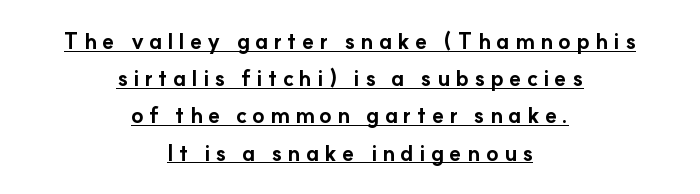
{"italic": "no", "bold": "yes", "underline": "yes", "align": "center", "line_spacing": "normal", "line_spacing_ratio": 1.69, "letter_spacing": "wide", "letter_spacing_em": 0.24, "glyph_px": 22}
